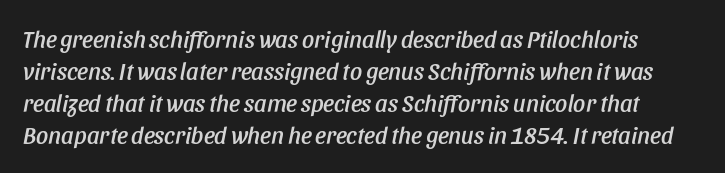
{"italic": "yes", "lean": "right", "slant_degrees": 11, "underline": "no", "line_spacing": "normal", "line_spacing_ratio": 1.34, "letter_spacing": "normal", "letter_spacing_em": 0.0, "glyph_px": 24}
